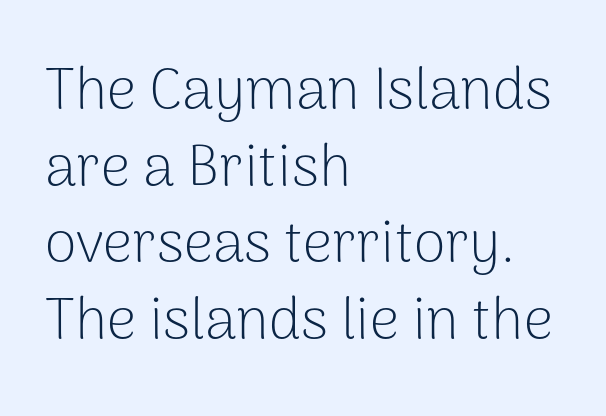
Q: Is the text bold? A: No.
Q: Is the text italic (slanted)? A: No, it is upright.
Q: Is the typeface a serif or a sans-serif typeface? A: Sans-serif.
Q: Is the text underlined? A: No.
Q: How is the paragraph aligned? A: Left-aligned.
Q: Is the spacing between letters normal or unusually wide? A: Normal.
Q: Is the spacing between lines tight, normal or loose? A: Normal.
Q: Width (condensed, normal, or wide)? A: Normal.
Q: Stroke contrast? A: Low.
Q: x-height? A: Medium.
Q: Monospaced? A: No.
